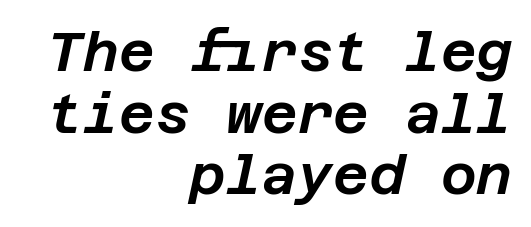
The image shows 55 px text type, italic (leaning right); set right-aligned, tight line spacing (1.12x), normal letter spacing, not underlined; low stroke contrast and a large x-height.
